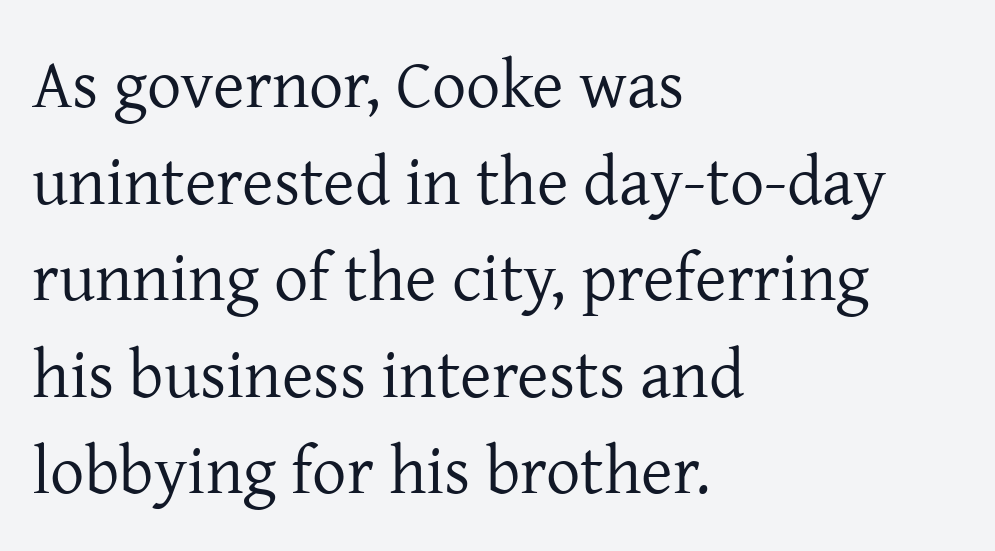
The image shows 68 px regular-weight serif type, upright; set left-aligned, normal line spacing (1.42x), normal letter spacing, not underlined; low stroke contrast and a medium x-height.
